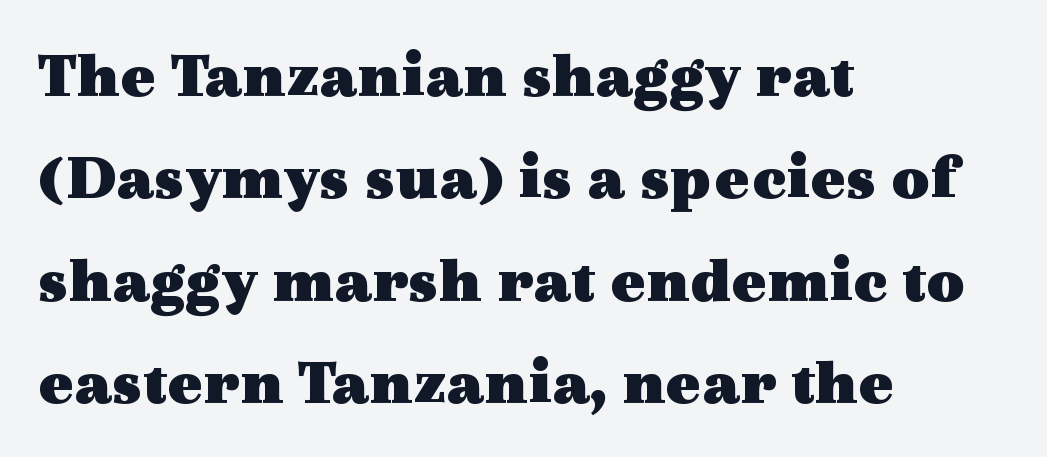
The image shows 66 px heavy, wide serif type, upright; set left-aligned, normal line spacing (1.55x), normal letter spacing, not underlined; a medium x-height.
